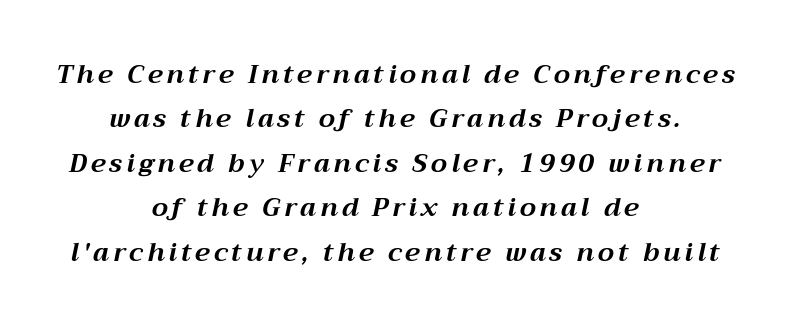
{"italic": "yes", "lean": "right", "slant_degrees": 12, "bold": "yes", "underline": "no", "align": "center", "line_spacing_ratio": 1.71, "glyph_px": 26}
